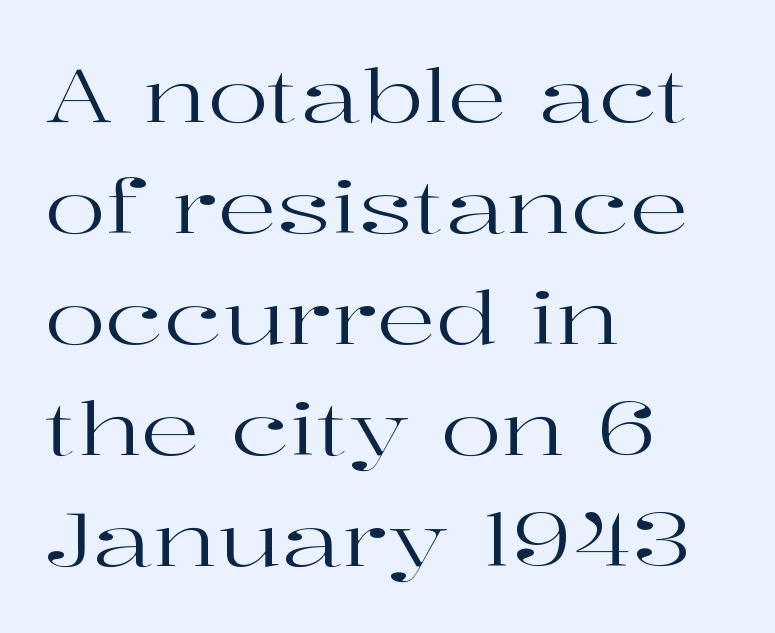
{"serif": "yes", "italic": "no", "bold": "no", "weight": "regular", "width": "wide", "stroke_contrast": "high", "x_height": "medium", "monospaced": "no", "underline": "no", "align": "left", "line_spacing": "normal", "line_spacing_ratio": 1.52, "letter_spacing": "normal", "letter_spacing_em": 0.0, "glyph_px": 73}
